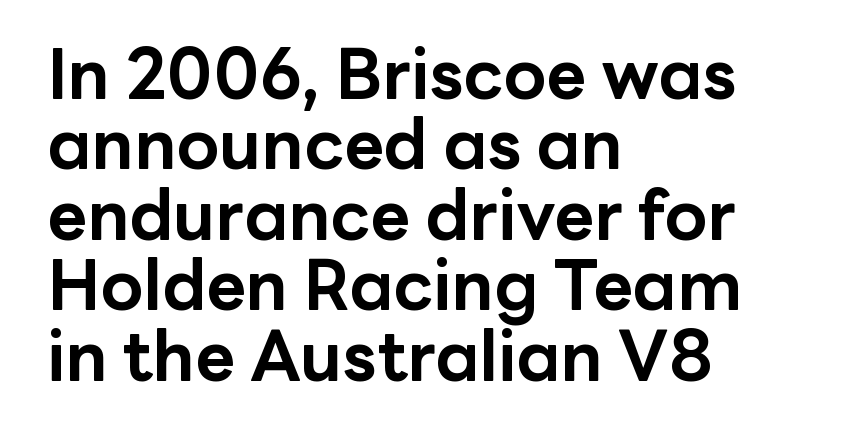
Q: Is the text bold? A: Yes.
Q: Is the text italic (slanted)? A: No, it is upright.
Q: Is the typeface a serif or a sans-serif typeface? A: Sans-serif.
Q: Is the text underlined? A: No.
Q: How is the paragraph aligned? A: Left-aligned.
Q: Is the spacing between letters normal or unusually wide? A: Normal.
Q: Is the spacing between lines tight, normal or loose? A: Tight.
Q: Width (condensed, normal, or wide)? A: Normal.
Q: Stroke contrast? A: Low.
Q: x-height? A: Medium.
Q: Monospaced? A: No.
